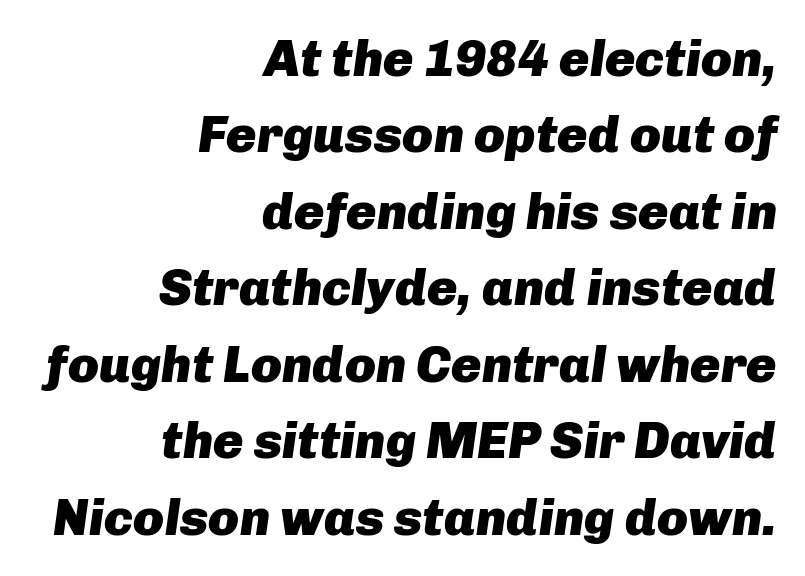
The image shows 51 px heavy type, italic (leaning right); set right-aligned, normal line spacing (1.5x), normal letter spacing, not underlined; low stroke contrast and a medium x-height.
